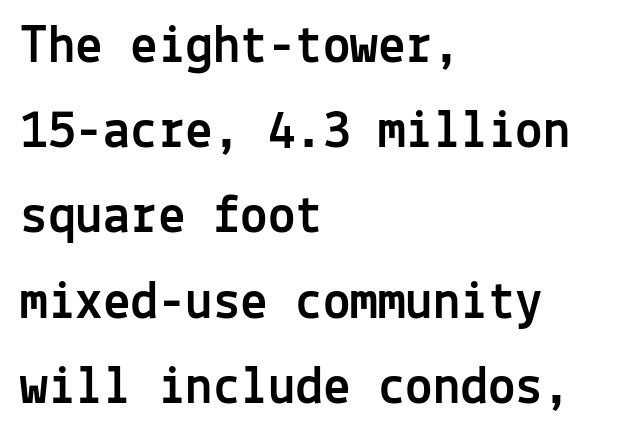
{"serif": "no", "italic": "no", "width": "normal", "x_height": "medium", "monospaced": "yes", "underline": "no", "align": "left", "line_spacing": "normal", "line_spacing_ratio": 1.55, "letter_spacing": "normal", "letter_spacing_em": 0.0, "glyph_px": 55}
